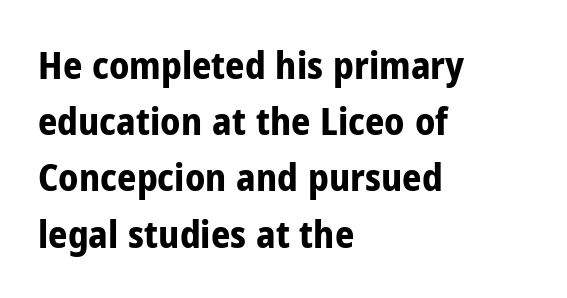
Weight check: bold — yes, fully. Tracking value appears to be zero — textbook default spacing. The passage shown is not underscored anywhere. The typesetter chose a ragged-right arrangement here. This is roman type, the default non-slanted kind.
